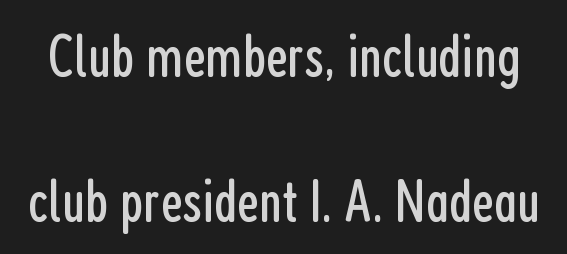
Lines of text with bare space underneath. Here the glyphs are tracked normally, forming tight word shapes. The strokes are not fattened; the text isn't bold. Check where the strokes stop: nothing finishes them off — pure sans. Does the lettering tilt? It doesn't — this is upright. These lines are rendered in a variable-pitch font.
